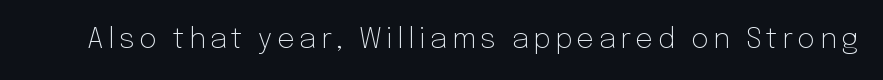
I'd call this a sans setting — the letters go barefoot. The weight would be labelled regular, book, light, or lighter still. The lettering stays uniformly vertical, giving the passage a roman look. Descenders hang freely into open space. Proportional: the letters do not fall into vertical columns.
